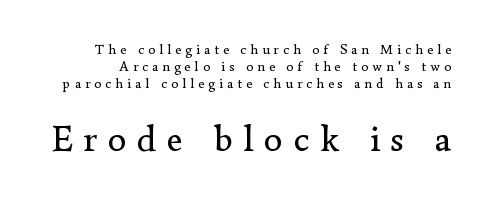
{"serif": "yes", "italic": "no", "bold": "no", "weight": "regular", "width": "normal", "stroke_contrast": "low", "x_height": "small", "monospaced": "no", "underline": "no", "line_spacing_ratio": 1.22, "letter_spacing": "wide", "letter_spacing_em": 0.29, "larger_block": "second", "size_ratio": 2.64, "glyph_px": 37}
